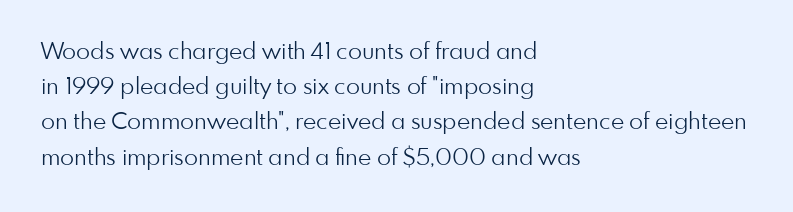
A typesetter would call this leading conventional body-copy spacing. Casual observation: everything's shoved over to the left. Counters stay open thanks to moderate or lighter strokes. The lettering stays uniformly vertical, giving the passage a roman look. No extra tracking has been applied to these lines. The gap between lines stays unmarked.
